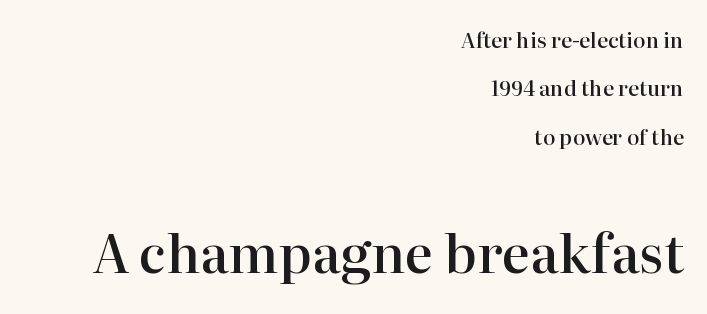
Of the two passages, the one underneath uses the larger point size. Yep, those are serifs on the letters. Ascenders rise straight up at ninety degrees. Stems and bowls a touch heavier than normal — semibold. No word sits above an underline. Is this a fixed-width face? No — the glyphs have proportional, varying widths.
